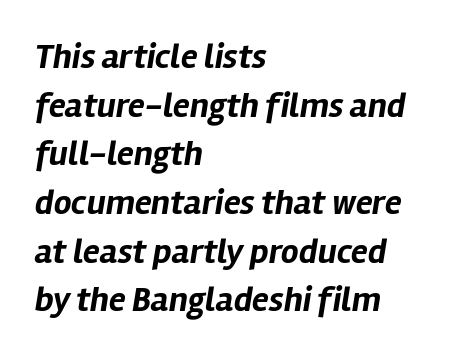
Q: Is the text bold? A: Yes.
Q: Is the text italic (slanted)? A: Yes, it leans right by about 12 degrees.
Q: Is the text underlined? A: No.
Q: How is the paragraph aligned? A: Left-aligned.
Q: Is the spacing between letters normal or unusually wide? A: Normal.
Q: Is the spacing between lines tight, normal or loose? A: Normal.
Q: Width (condensed, normal, or wide)? A: Normal.
Q: Stroke contrast? A: Low.
Q: x-height? A: Medium.
Q: Monospaced? A: No.
